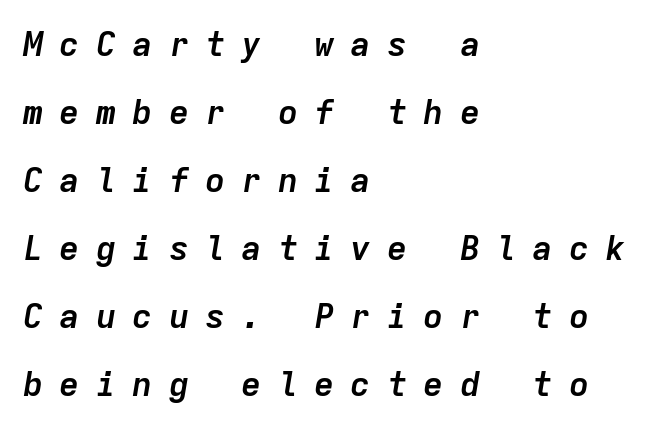
How are the letters spaced? Widely, with obvious added tracking. Left-aligned paragraph, ragged on the right. The typography opts for an oblique posture over an upright one. These lines carry a lot of weight — the face is fully bold.
